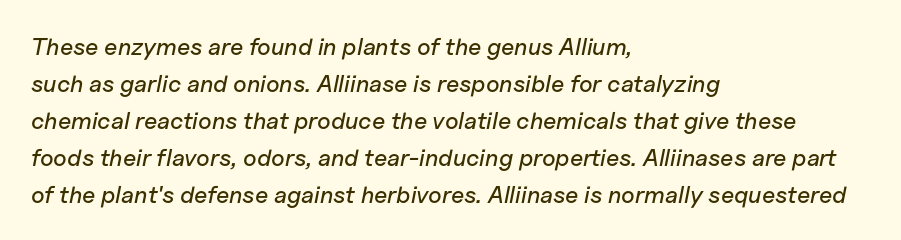
What's the leading like? Ordinary, nothing unusual. The face used here is rendered with its standard letterfit. Style check: oblique. Left-aligned paragraph, ragged on the right. The baseline area is clear.
